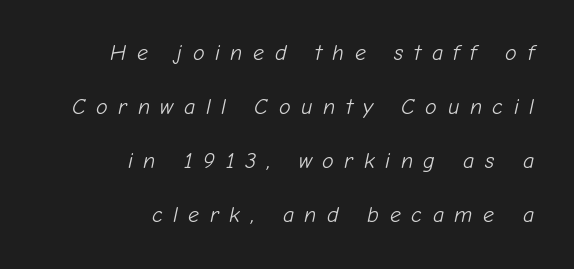
{"italic": "yes", "lean": "right", "slant_degrees": 12, "bold": "no", "underline": "no", "align": "right", "line_spacing": "loose", "line_spacing_ratio": 2.46, "letter_spacing": "wide", "letter_spacing_em": 0.48, "glyph_px": 22}
